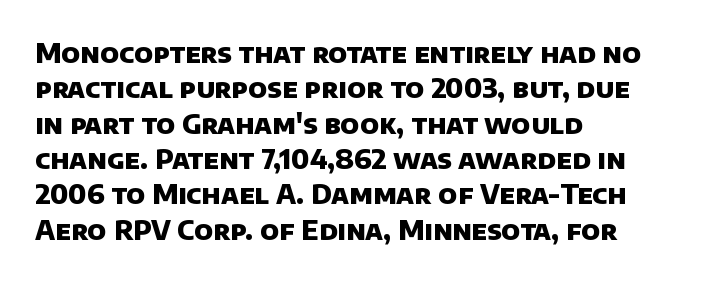
The image shows 27 px bold type; set left-aligned, normal line spacing (1.31x), normal letter spacing, not underlined.
